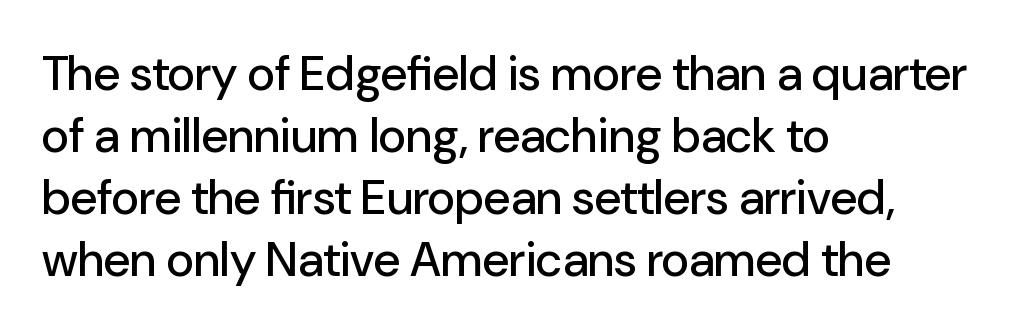
Q: Is the text italic (slanted)? A: No, it is upright.
Q: Is the typeface a serif or a sans-serif typeface? A: Sans-serif.
Q: Is the text underlined? A: No.
Q: How is the paragraph aligned? A: Left-aligned.
Q: Is the spacing between letters normal or unusually wide? A: Normal.
Q: Is the spacing between lines tight, normal or loose? A: Normal.
Q: Width (condensed, normal, or wide)? A: Normal.
Q: Stroke contrast? A: Low.
Q: x-height? A: Medium.
Q: Monospaced? A: No.
